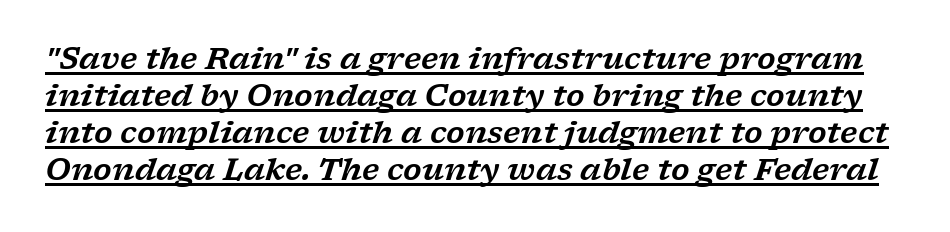
Q: Is the text italic (slanted)? A: Yes, it leans right by about 17 degrees.
Q: Is the typeface a serif or a sans-serif typeface? A: Serif.
Q: Is the text underlined? A: Yes.
Q: Is the spacing between letters normal or unusually wide? A: Normal.
Q: Width (condensed, normal, or wide)? A: Wide.
Q: Stroke contrast? A: Low.
Q: x-height? A: Medium.
Q: Monospaced? A: No.
